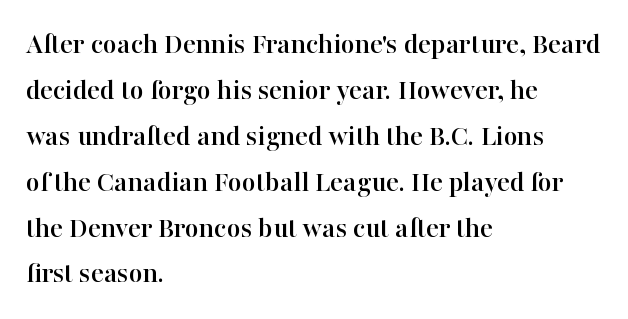
The image shows 30 px serif type, upright; set left-aligned, normal line spacing (1.53x), normal letter spacing, not underlined; high stroke contrast and a medium x-height.
